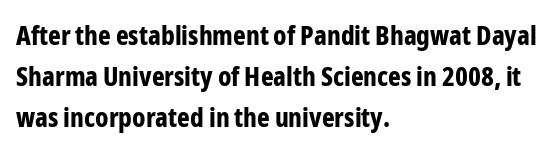
The image shows 27 px bold type, upright; set left-aligned, normal line spacing (1.51x), normal letter spacing, not underlined.
